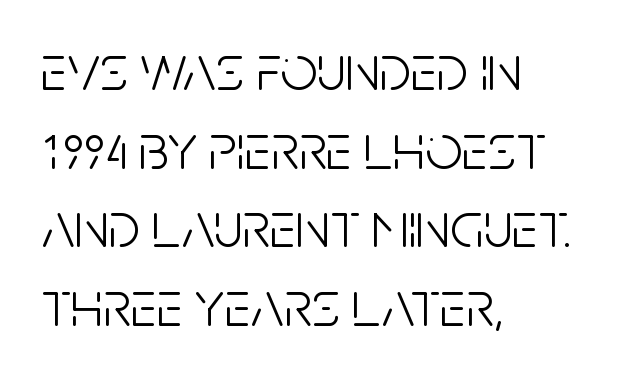
The image shows 65 px light, condensed sans-serif type, upright; set left-aligned, line spacing 1.21x, normal letter spacing, not underlined; low stroke contrast and a large x-height.
